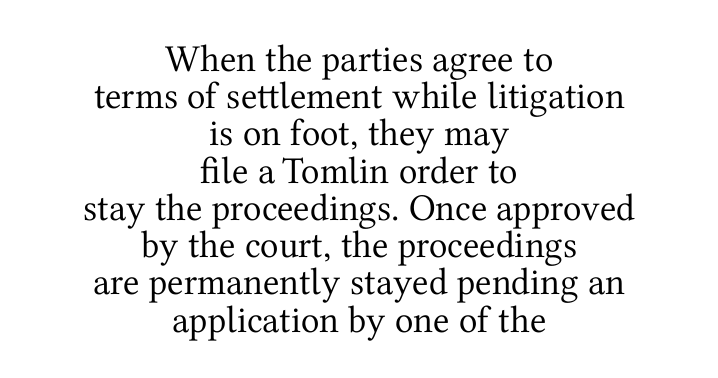
The image shows 38 px regular-weight serif type, upright; set centered, tight line spacing (0.98x), normal letter spacing, not underlined; medium stroke contrast and a medium x-height.
